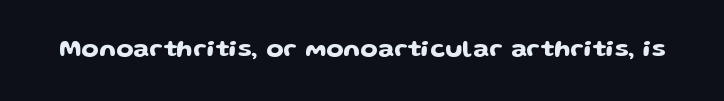
{"italic": "no", "underline": "no", "letter_spacing": "normal", "letter_spacing_em": 0.0, "glyph_px": 25}
